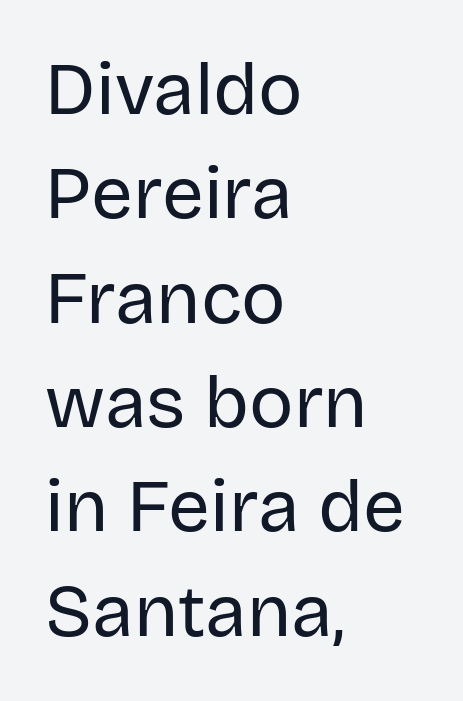
Examine the stroke ends and you'll find no serifs. Plain, unruled lines of type. Tall strokes in this sample are plumb rather than angled. Compared with a centered layout, this one pins lines to the left instead. Tracking value appears to be zero — textbook default spacing. Interline gaps are of average width in this sample.
